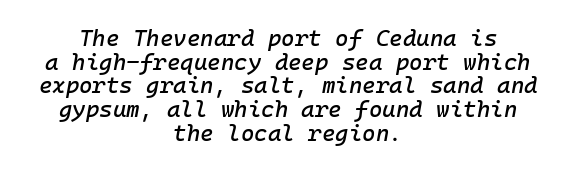
The space directly below the letters is spotless. Compared with a flush-left layout, this one balances lines on the center instead. This sample uses plain, unmodified letter spacing. Compared with ordinary roman type, these characters are visibly tilted.
